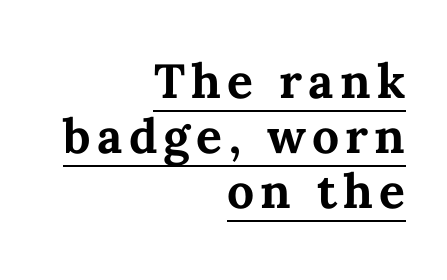
How would I describe the line gaps? Narrow and economical. Character widths vary here, with narrow letters taking less room than wide ones. The specimen includes a rule beneath the text block's lines. Quick note: not italic, upright. Compared with an ordinary text face, these strokes are far heavier — a full bold. If you drew a ruler down the right edge, every line would touch it.
